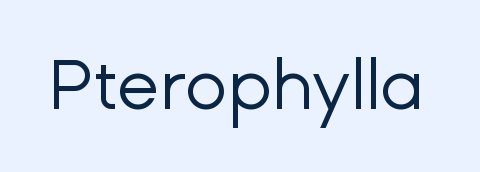
Vertical stems look standard width or narrower in stroke. The glyphs are unaccompanied by any horizontal stroke below them. Unlike italic type, these characters show no tilt at all. Honestly, the letter spacing is just normal — you wouldn't notice it. Varying glyph widths throughout — classic text-font behaviour.
